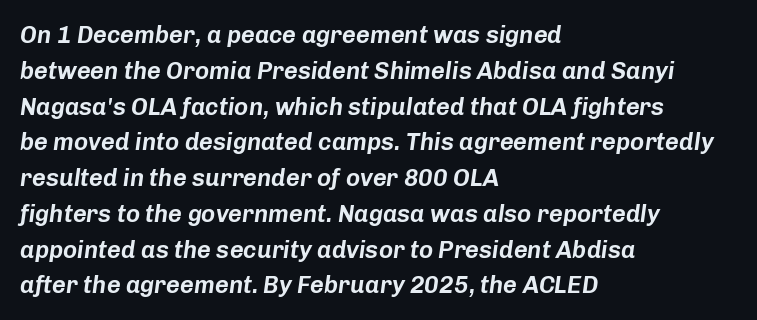
Underlining? Definitely not there. These lines stack with their left ends in a neat column. Leading: standard. Each word holds together tightly as a unit, with standard inter-letter gaps. It's the slanting kind of type.
